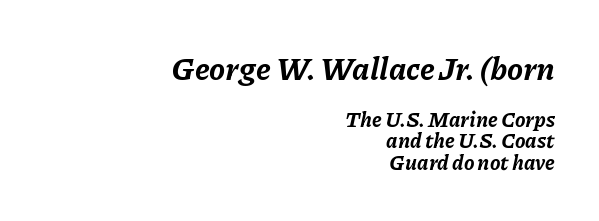
{"italic": "yes", "lean": "right", "slant_degrees": 11, "bold": "yes", "weight": "bold", "width": "normal", "stroke_contrast": "low", "x_height": "medium", "monospaced": "no", "underline": "no", "align": "right", "line_spacing": "tight", "line_spacing_ratio": 1.03, "letter_spacing": "normal", "letter_spacing_em": 0.0, "larger_block": "first", "size_ratio": 1.52, "glyph_px": 32}
